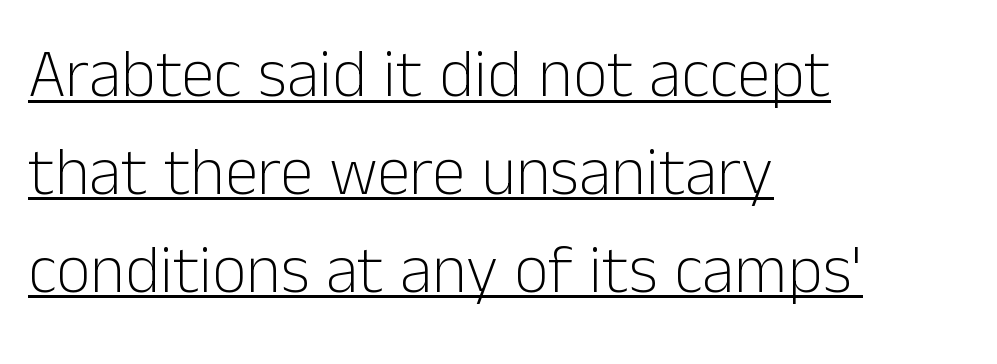
The image shows 67 px light sans-serif type, upright; set left-aligned, normal line spacing (1.46x), normal letter spacing, underlined; low stroke contrast and a medium x-height.
